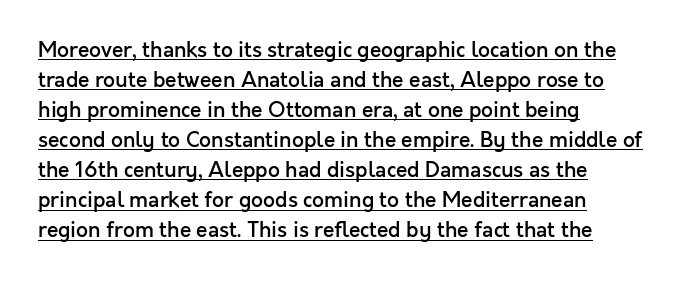
{"italic": "no", "bold": "semi", "underline": "yes", "align": "left", "line_spacing": "normal", "line_spacing_ratio": 1.43, "letter_spacing": "normal", "letter_spacing_em": 0.0, "glyph_px": 21}
